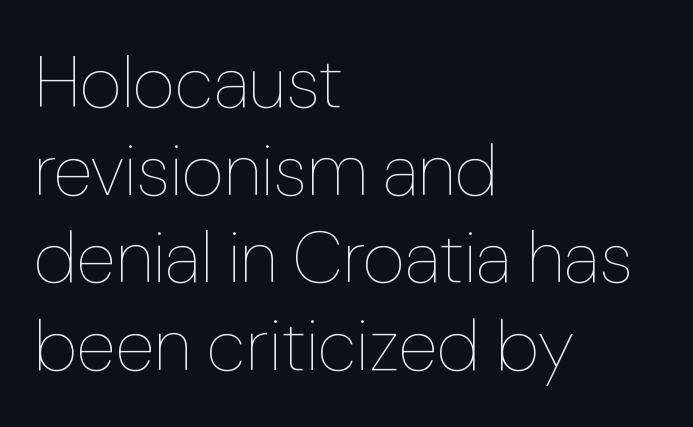
No letter is thick-stroked: the sample isn't bold. Where is the straight margin? On the left. A bare baseline throughout the passage. Do the characters align in a grid? No, the font is proportional. These lines were composed using upright roman letters.
